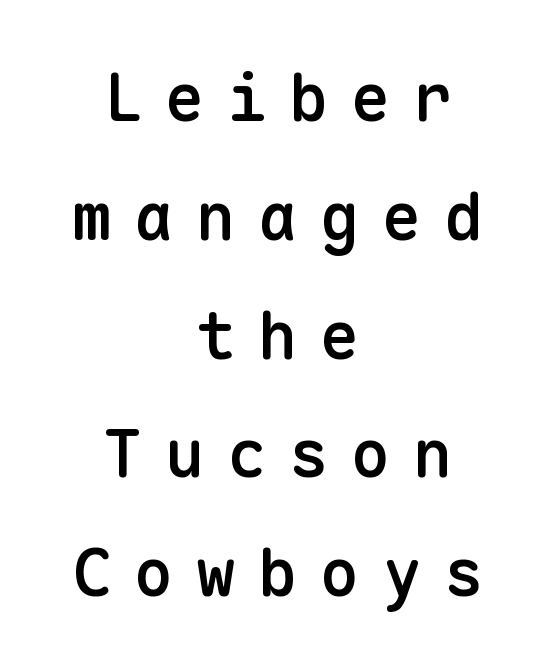
{"serif": "no", "italic": "no", "bold": "semi", "weight": "semibold", "width": "normal", "stroke_contrast": "low", "x_height": "medium", "monospaced": "yes", "underline": "no", "align": "center", "line_spacing_ratio": 1.8, "letter_spacing": "wide", "letter_spacing_em": 0.34, "glyph_px": 66}
